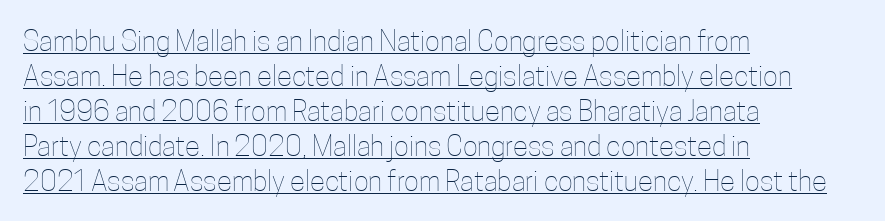
{"italic": "no", "bold": "no", "weight": "thin", "width": "condensed", "stroke_contrast": "low", "x_height": "medium", "monospaced": "no", "underline": "yes", "align": "left", "line_spacing": "normal", "line_spacing_ratio": 1.25, "letter_spacing": "normal", "letter_spacing_em": 0.0, "glyph_px": 28}
